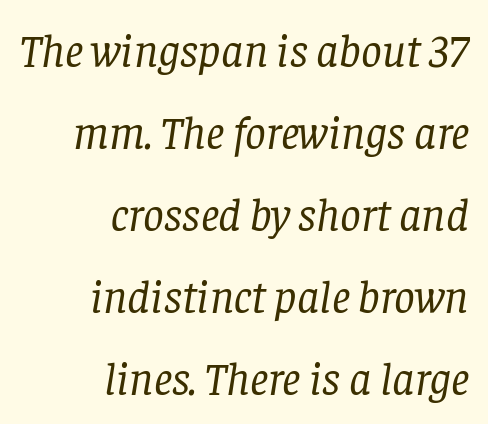
The lines are quadded right. The space directly below the letters is spotless. Proportional: the letters do not fall into vertical columns. Is this a heavy cut? Hardly; it is regular or lighter. These lines were composed using italics.
